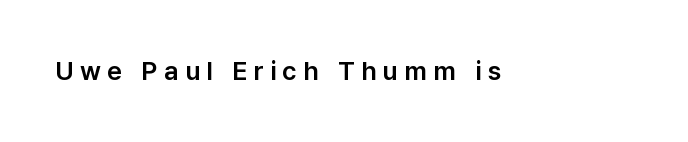
Q: Is the text italic (slanted)? A: No, it is upright.
Q: Is the text underlined? A: No.
Q: Is the spacing between letters normal or unusually wide? A: Unusually wide.
